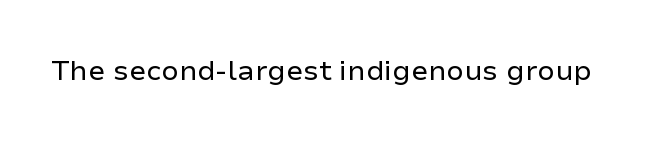
Q: Is the text bold? A: No.
Q: Is the text italic (slanted)? A: No, it is upright.
Q: Is the typeface a serif or a sans-serif typeface? A: Sans-serif.
Q: Is the text underlined? A: No.
Q: Is the spacing between letters normal or unusually wide? A: Normal.
Q: Width (condensed, normal, or wide)? A: Normal.
Q: Stroke contrast? A: Low.
Q: x-height? A: Medium.
Q: Monospaced? A: No.
